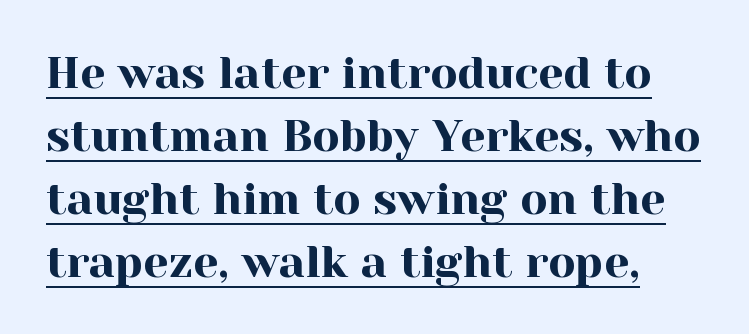
The image shows 45 px serif type, upright; set normal line spacing (1.4x), normal letter spacing, underlined; a medium x-height.
